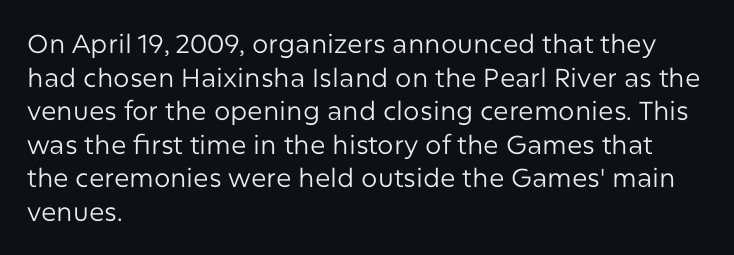
Interline gaps are of average width in this sample. In terms of posture, this sample is upright. Teacher's note: observe the even left margin — that is flush-left alignment. The cut favours lightness, reaching ordinary text weight at its darkest.
